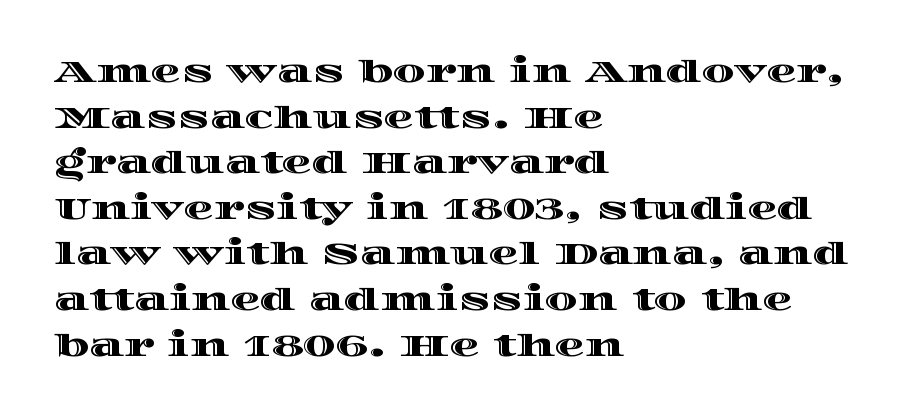
{"italic": "no", "width": "wide", "x_height": "large", "monospaced": "no", "underline": "no", "align": "left", "line_spacing": "normal", "line_spacing_ratio": 1.52, "letter_spacing": "normal", "letter_spacing_em": 0.0, "glyph_px": 30}
